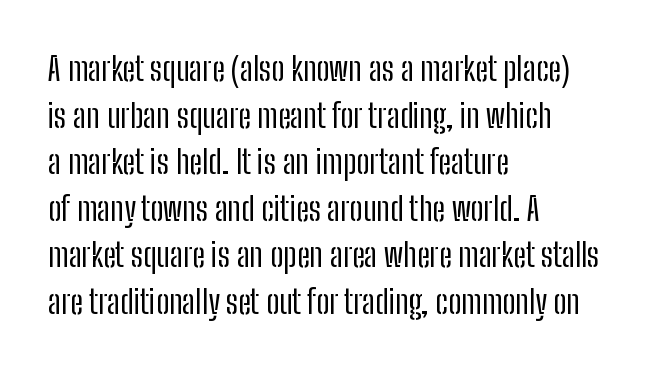
{"serif": "no", "italic": "no", "bold": "no", "weight": "regular", "width": "condensed", "stroke_contrast": "low", "x_height": "medium", "monospaced": "no", "underline": "no", "align": "left", "line_spacing": "normal", "line_spacing_ratio": 1.41, "letter_spacing": "normal", "letter_spacing_em": 0.0, "glyph_px": 33}
